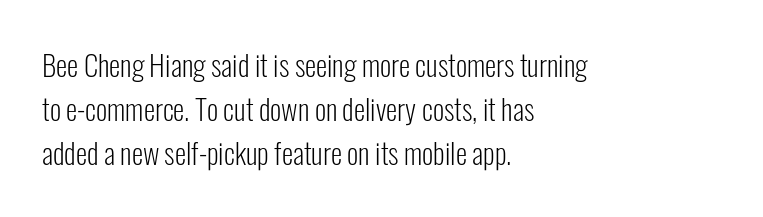
Q: Is the text bold? A: No.
Q: Is the text italic (slanted)? A: No, it is upright.
Q: Is the typeface a serif or a sans-serif typeface? A: Sans-serif.
Q: Is the text underlined? A: No.
Q: How is the paragraph aligned? A: Left-aligned.
Q: Is the spacing between letters normal or unusually wide? A: Normal.
Q: Is the spacing between lines tight, normal or loose? A: Normal.
Q: Width (condensed, normal, or wide)? A: Condensed.
Q: Stroke contrast? A: Low.
Q: x-height? A: Medium.
Q: Monospaced? A: No.
